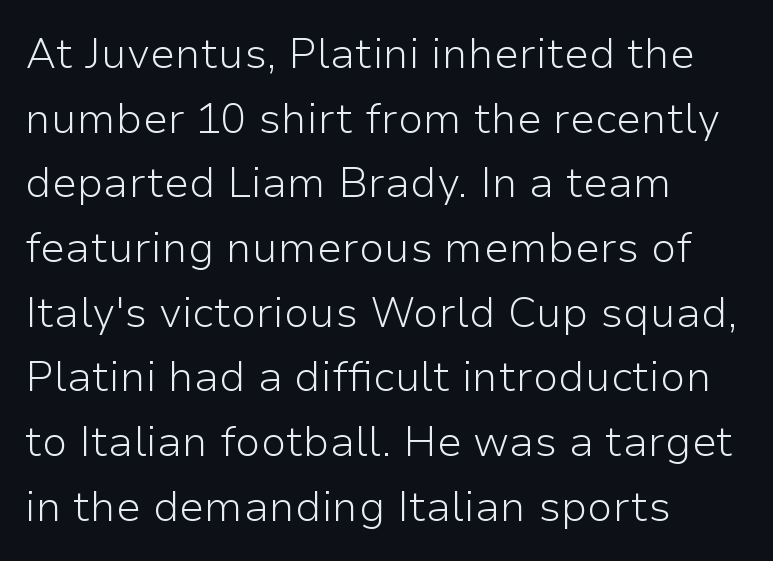
Q: Is the text bold? A: No.
Q: Is the text italic (slanted)? A: No, it is upright.
Q: Is the typeface a serif or a sans-serif typeface? A: Sans-serif.
Q: Is the text underlined? A: No.
Q: How is the paragraph aligned? A: Left-aligned.
Q: Is the spacing between letters normal or unusually wide? A: Normal.
Q: Is the spacing between lines tight, normal or loose? A: Normal.
Q: Width (condensed, normal, or wide)? A: Normal.
Q: Stroke contrast? A: Low.
Q: x-height? A: Medium.
Q: Monospaced? A: No.
